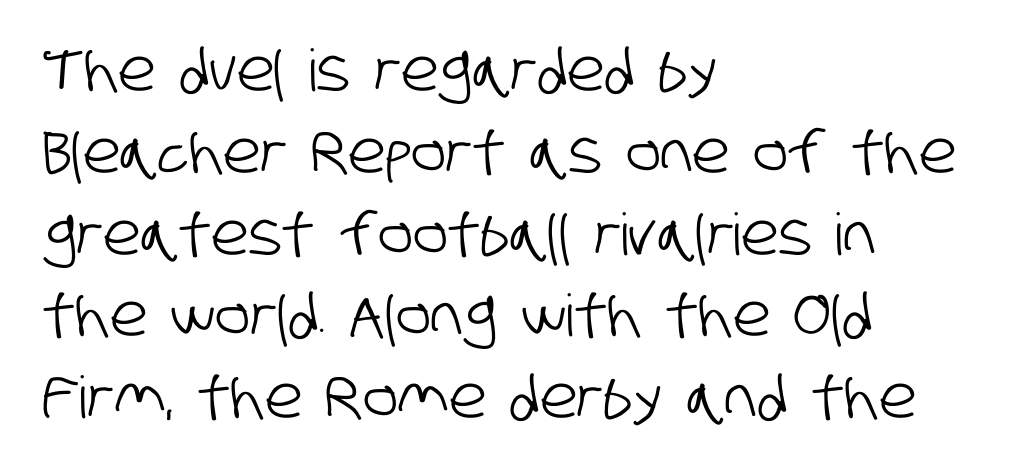
Q: Is the typeface a serif or a sans-serif typeface? A: Sans-serif.
Q: Is the text underlined? A: No.
Q: How is the paragraph aligned? A: Left-aligned.
Q: Is the spacing between letters normal or unusually wide? A: Normal.
Q: Is the spacing between lines tight, normal or loose? A: Normal.
Q: Width (condensed, normal, or wide)? A: Condensed.
Q: Stroke contrast? A: Low.
Q: x-height? A: Large.
Q: Monospaced? A: No.
